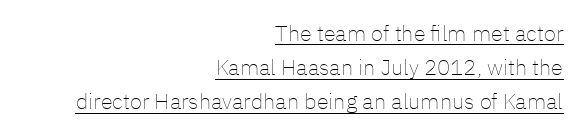
{"italic": "no", "bold": "no", "underline": "yes", "align": "right", "line_spacing": "normal", "line_spacing_ratio": 1.55, "letter_spacing": "normal", "letter_spacing_em": 0.0, "glyph_px": 22}
